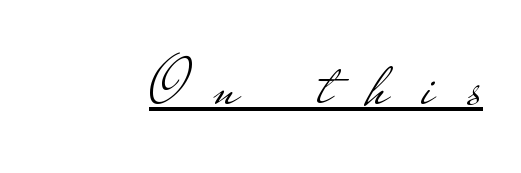
The image shows 71 px light, wide sans-serif type; set right-aligned, unusually wide letter spacing (+0.47 em), underlined; low stroke contrast and a small x-height.
